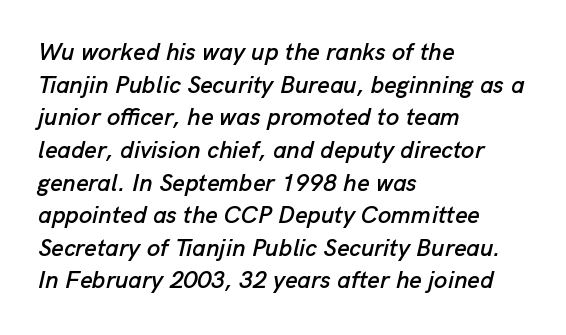
Q: Is the text italic (slanted)? A: Yes, it leans right by about 13 degrees.
Q: Is the text underlined? A: No.
Q: How is the paragraph aligned? A: Left-aligned.
Q: Is the spacing between letters normal or unusually wide? A: Normal.
Q: Is the spacing between lines tight, normal or loose? A: Normal.
